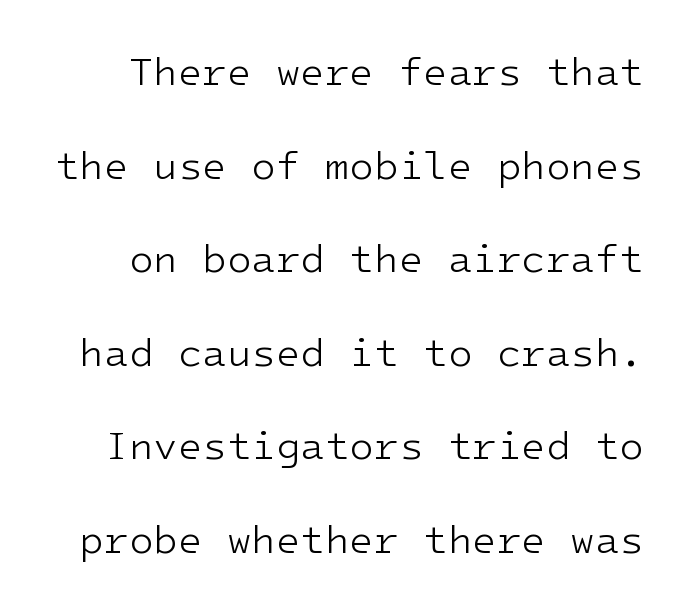
{"serif": "no", "italic": "no", "bold": "no", "weight": "light", "width": "normal", "stroke_contrast": "low", "x_height": "medium", "underline": "no", "line_spacing": "loose", "line_spacing_ratio": 2.34, "letter_spacing": "normal", "letter_spacing_em": 0.0, "glyph_px": 40}
